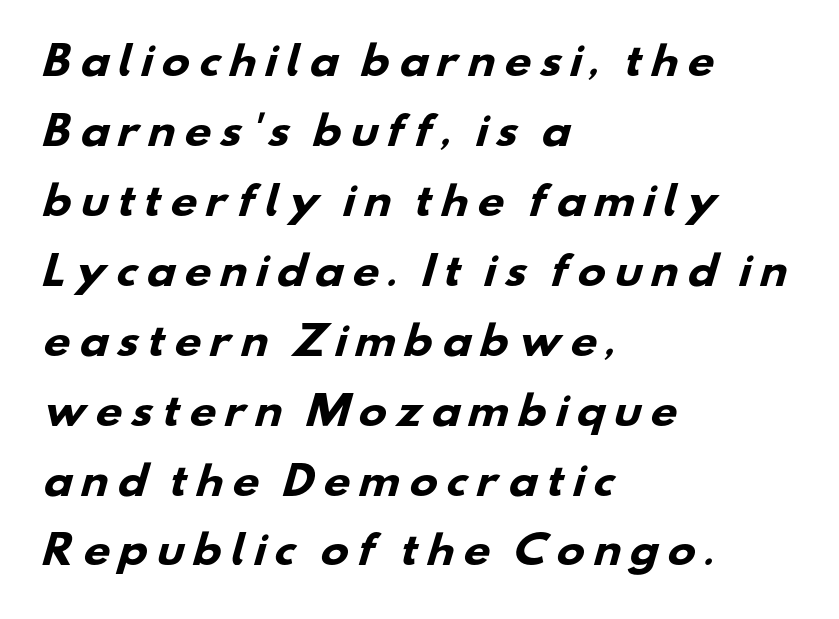
Q: Is the text bold? A: Yes.
Q: Is the typeface a serif or a sans-serif typeface? A: Sans-serif.
Q: Is the text underlined? A: No.
Q: How is the paragraph aligned? A: Left-aligned.
Q: Is the spacing between letters normal or unusually wide? A: Unusually wide.
Q: Width (condensed, normal, or wide)? A: Wide.
Q: Stroke contrast? A: Low.
Q: x-height? A: Small.
Q: Monospaced? A: No.
